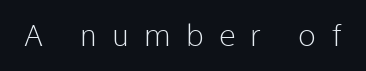
{"serif": "no", "italic": "no", "bold": "no", "weight": "light", "width": "normal", "stroke_contrast": "low", "x_height": "medium", "monospaced": "no", "underline": "no", "letter_spacing": "wide", "letter_spacing_em": 0.5, "glyph_px": 30}
